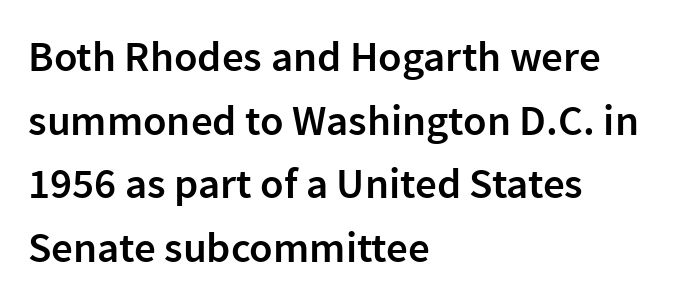
Each letter's strokes conclude bluntly, with no projecting serifs. A fair bit of extra ink — the face is semibold, not bold. The rag falls on the right side of this text block. If you measured baseline to baseline, you'd find a middling distance.
